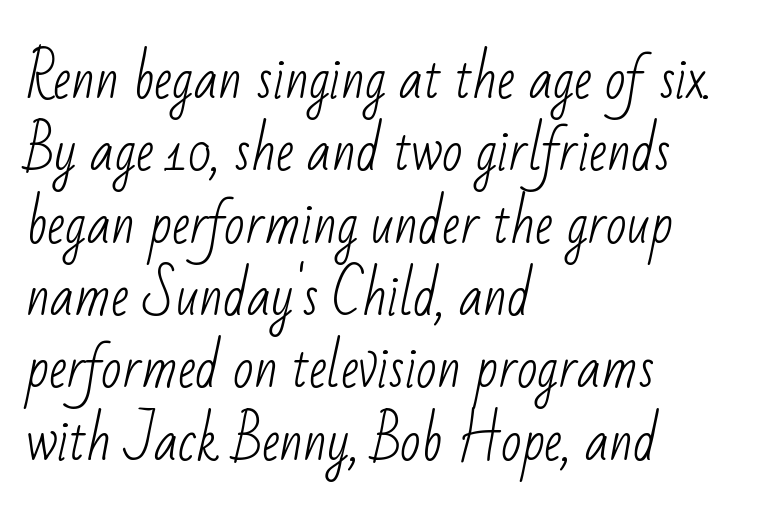
The face used here is proportionally spaced, like ordinary book or web type. The foot of each line stays bare and open. The letters look calm and open, with moderate or lighter stems. To sum up the face: it is a sans, with no serifs. Line starts are locked; line ends wander.
